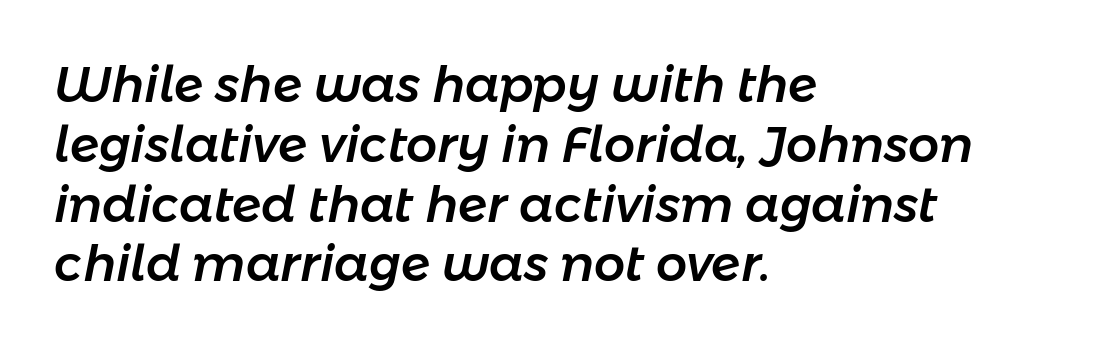
The image shows 49 px text type, italic (leaning right); set left-aligned, line spacing 1.22x, normal letter spacing, not underlined; low stroke contrast and a medium x-height.
